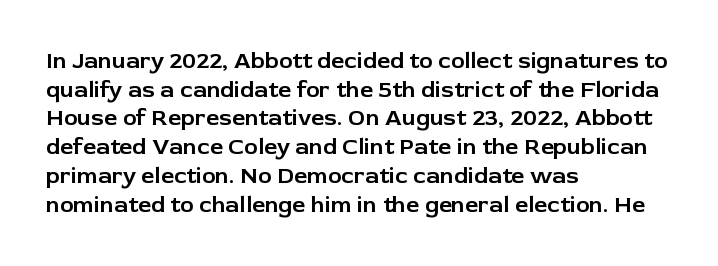
The image shows 23 px text type, upright; set left-aligned, normal line spacing (1.25x), normal letter spacing, not underlined.
